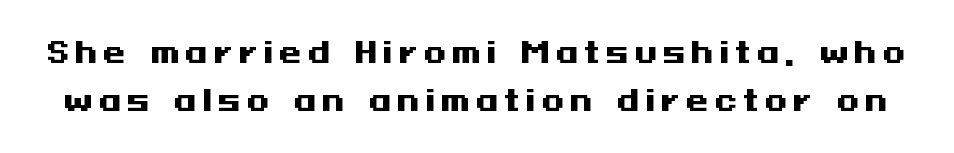
{"serif": "no", "italic": "no", "bold": "yes", "weight": "heavy", "width": "wide", "stroke_contrast": "medium", "x_height": "medium", "underline": "no", "line_spacing": "normal", "line_spacing_ratio": 1.66, "letter_spacing": "wide", "letter_spacing_em": 0.2, "glyph_px": 29}
